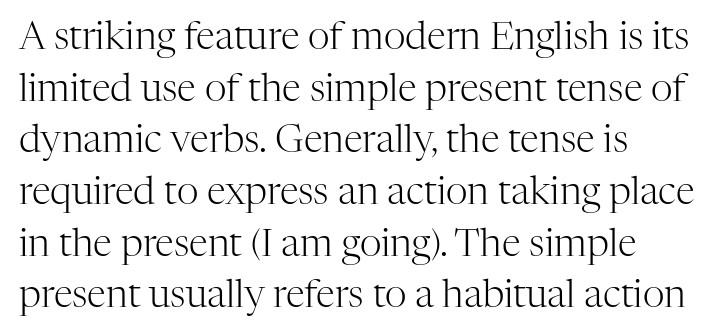
Is this a fixed-width face? No — the glyphs have proportional, varying widths. The text was rendered using a seriffed face with decorative stroke endings. Each row of text sits above clean, open space. Posture: vertical.
